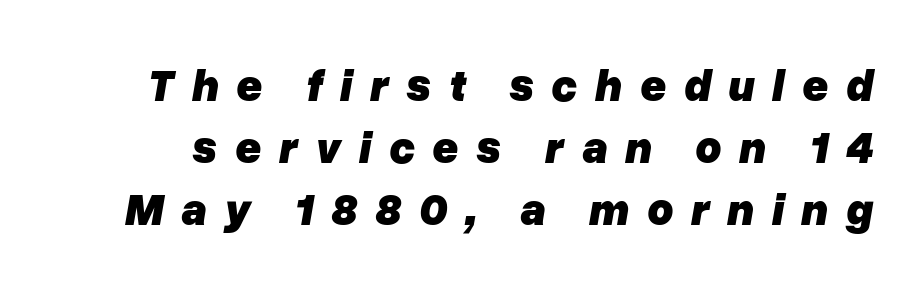
Chunky letters — that's bold for sure. Each word looks stretched out because of the extra space between its letters. Horizontal bands of white between lines are of average thickness. Varying glyph widths throughout — classic text-font behaviour. Descenders are the only things crossing below the line. Looking at the ascenders, they clearly lean.
